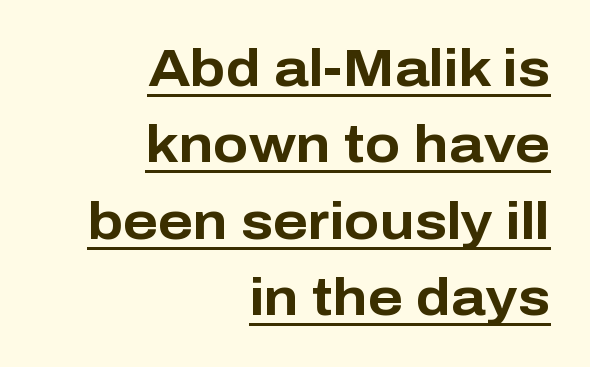
Posture: straight, roman, zero tilt. This block has exactly the height ordinary leading produces. Note the varied advance widths — an 'i' is clearly narrower than an 'm'. Is the type bold? Yes — the strokes are clearly thick and heavy. Students, note that the glyphs here touch the page at normal intervals.
